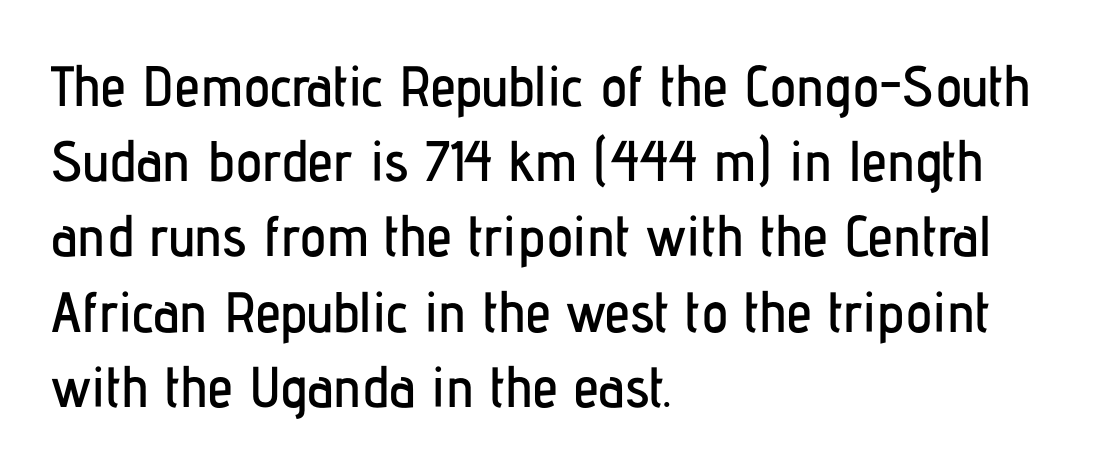
Q: Is the text italic (slanted)? A: No, it is upright.
Q: Is the typeface a serif or a sans-serif typeface? A: Sans-serif.
Q: Is the text underlined? A: No.
Q: How is the paragraph aligned? A: Left-aligned.
Q: Is the spacing between letters normal or unusually wide? A: Normal.
Q: Is the spacing between lines tight, normal or loose? A: Normal.
Q: Width (condensed, normal, or wide)? A: Condensed.
Q: Stroke contrast? A: Low.
Q: x-height? A: Medium.
Q: Monospaced? A: No.
